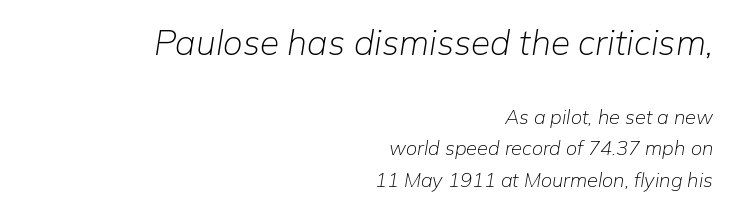
Q: Is the text bold? A: No.
Q: Is the text italic (slanted)? A: Yes, it leans right by about 9 degrees.
Q: Is the text underlined? A: No.
Q: How is the paragraph aligned? A: Right-aligned.
Q: Is the spacing between letters normal or unusually wide? A: Normal.
Q: Is the spacing between lines tight, normal or loose? A: Normal.
Q: Which block of text is set in a larger size, the first (top) or the second (bottom)? A: The first (top) one.
Q: Width (condensed, normal, or wide)? A: Normal.
Q: Stroke contrast? A: Low.
Q: x-height? A: Medium.
Q: Monospaced? A: No.
